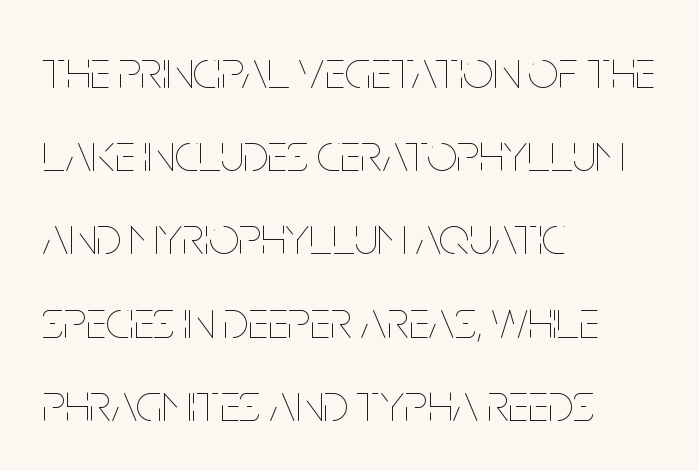
This sample uses an upright cut, with every glyph sitting square on the baseline. Here the designer chose a conventional face with non-uniform glyph widths. Underline: absent. Unbolded letterforms with no extra heft. Does the copy run flush right? No — it runs flush left.
